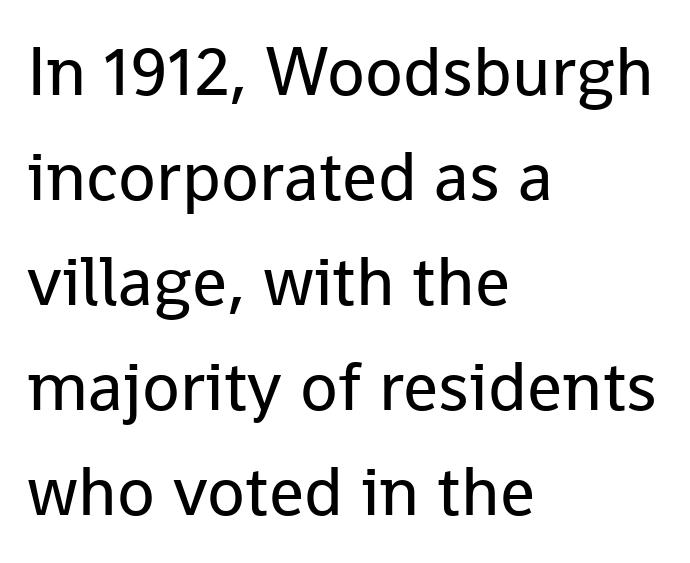
Q: Is the text bold? A: No.
Q: Is the text italic (slanted)? A: No, it is upright.
Q: Is the typeface a serif or a sans-serif typeface? A: Sans-serif.
Q: Is the text underlined? A: No.
Q: How is the paragraph aligned? A: Left-aligned.
Q: Is the spacing between letters normal or unusually wide? A: Normal.
Q: Is the spacing between lines tight, normal or loose? A: Normal.
Q: Width (condensed, normal, or wide)? A: Normal.
Q: Stroke contrast? A: Low.
Q: x-height? A: Medium.
Q: Monospaced? A: No.
